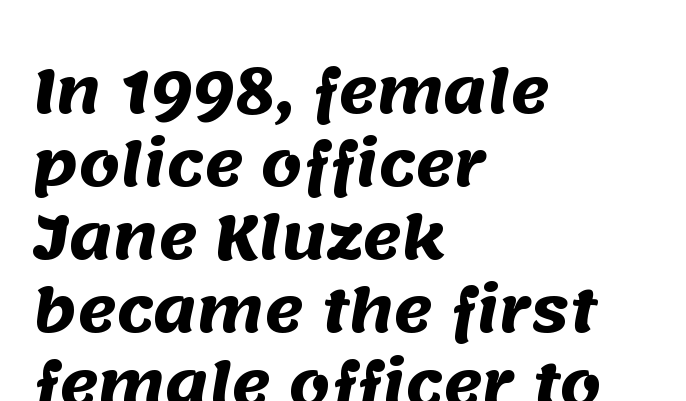
Varying glyph widths throughout — classic text-font behaviour. Heavy, bold letterforms. Leftover space on each line is placed entirely after the last word. The zone under the glyphs is completely vacant. The passage shown has conventional tracking throughout.
